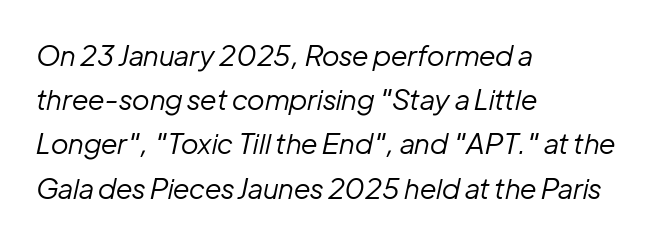
The image shows 28 px regular-weight type, italic (leaning right); set left-aligned, normal line spacing (1.58x), normal letter spacing, not underlined; low stroke contrast and a medium x-height.
